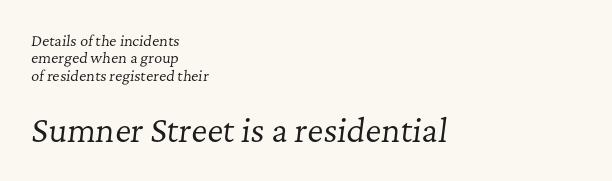
Q: Is the text bold? A: No.
Q: Is the text italic (slanted)? A: Yes, it leans right by about 7 degrees.
Q: Is the typeface a serif or a sans-serif typeface? A: Serif.
Q: Is the text underlined? A: No.
Q: How is the paragraph aligned? A: Left-aligned.
Q: Is the spacing between letters normal or unusually wide? A: Normal.
Q: Which block of text is set in a larger size, the first (top) or the second (bottom)? A: The second (bottom) one.
Q: Width (condensed, normal, or wide)? A: Normal.
Q: Stroke contrast? A: Low.
Q: x-height? A: Medium.
Q: Monospaced? A: No.
